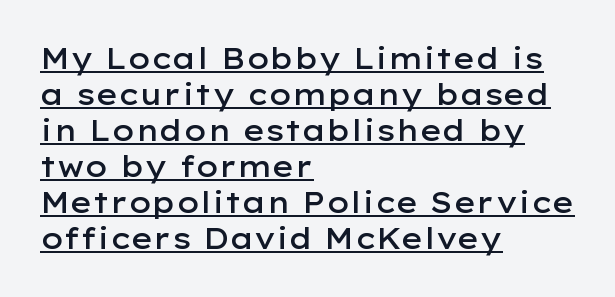
Q: Is the text bold? A: Semi-bold.
Q: Is the text italic (slanted)? A: No, it is upright.
Q: Is the typeface a serif or a sans-serif typeface? A: Sans-serif.
Q: Is the text underlined? A: Yes.
Q: How is the paragraph aligned? A: Left-aligned.
Q: Is the spacing between letters normal or unusually wide? A: Normal.
Q: Width (condensed, normal, or wide)? A: Wide.
Q: Stroke contrast? A: Low.
Q: x-height? A: Medium.
Q: Monospaced? A: No.
